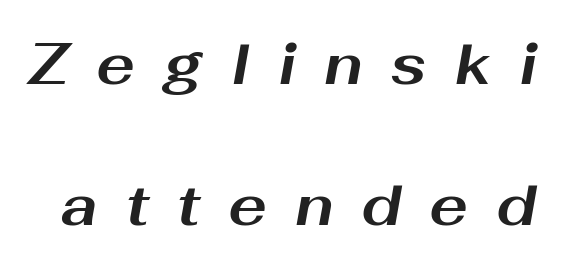
The characters look thick and weighty, a clear bold. The horizontal fit of the characters is loose and conspicuously gappy. It's the slanting kind of type. The rendering uses natural spacing where letterforms have individual widths. Notice the wide empty band between every row — that's loose leading. The baseline area is clear.
